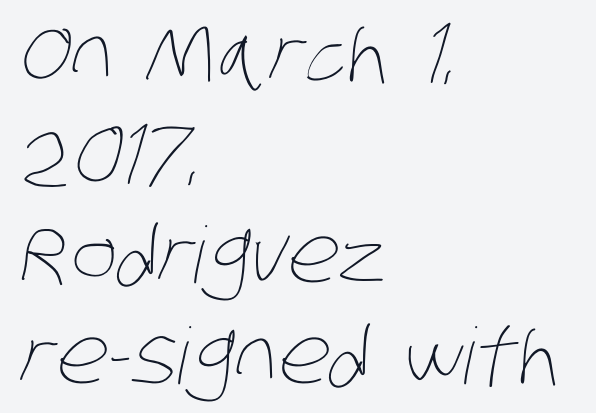
The image shows 78 px thin, condensed type; set left-aligned, normal line spacing (1.29x), normal letter spacing, not underlined; low stroke contrast and a large x-height.
